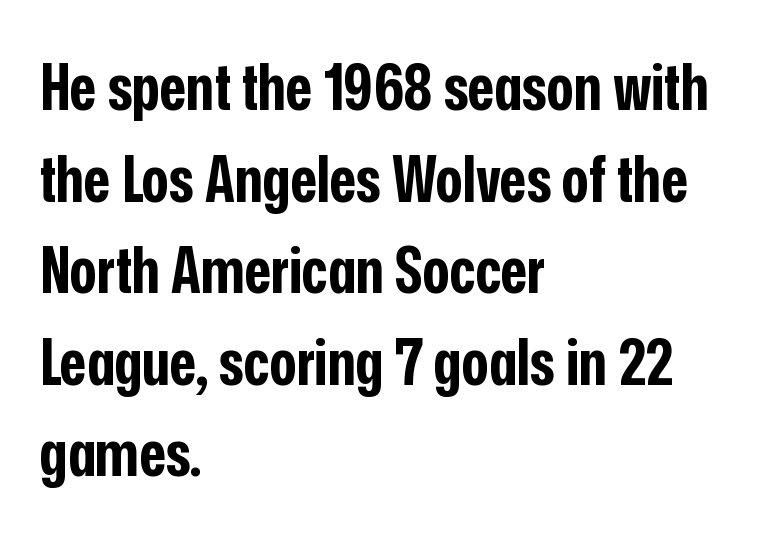
Bold? Absolutely — the strokes are thick and heavy. Vertical spacing — default. This rendering leaves character spacing at its baseline value. Serif or sans? Sans — the stroke terminals are bare. Do the characters align in a grid? No, the font is proportional.
